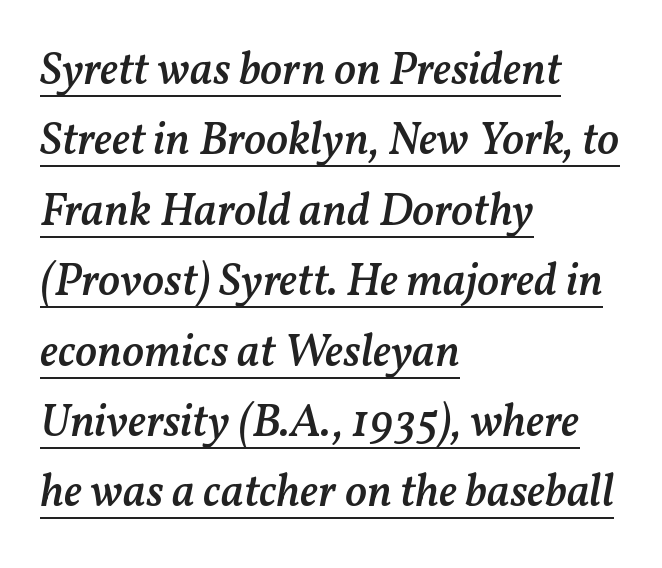
Casual observation: everything's shoved over to the left. How heavy is the stroke? Medium-heavy — a semibold, shy of bold. Here the designer chose a conventional face with non-uniform glyph widths. Is there an underline? Yes — a line sits under the letters. The glyphs look as if they've been sheared to an angle.
